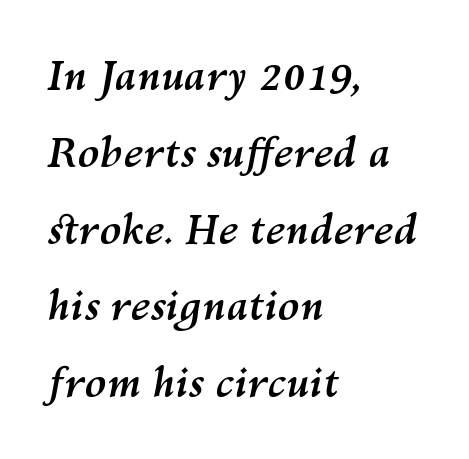
{"italic": "yes", "lean": "right", "slant_degrees": 10, "bold": "yes", "weight": "semibold", "width": "normal", "stroke_contrast": "medium", "x_height": "medium", "monospaced": "no", "underline": "no", "align": "left", "line_spacing": "loose", "line_spacing_ratio": 1.92, "letter_spacing": "normal", "letter_spacing_em": 0.0, "glyph_px": 40}
